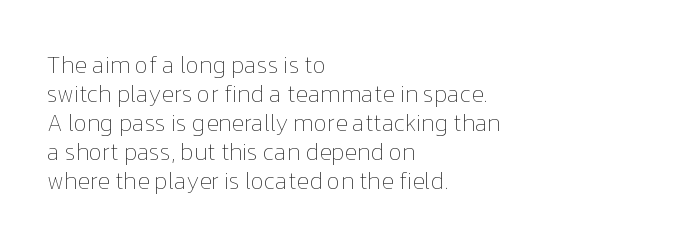
Q: Is the text bold? A: No.
Q: Is the text italic (slanted)? A: No, it is upright.
Q: Is the text underlined? A: No.
Q: How is the paragraph aligned? A: Left-aligned.
Q: Is the spacing between letters normal or unusually wide? A: Normal.
Q: Is the spacing between lines tight, normal or loose? A: Normal.
